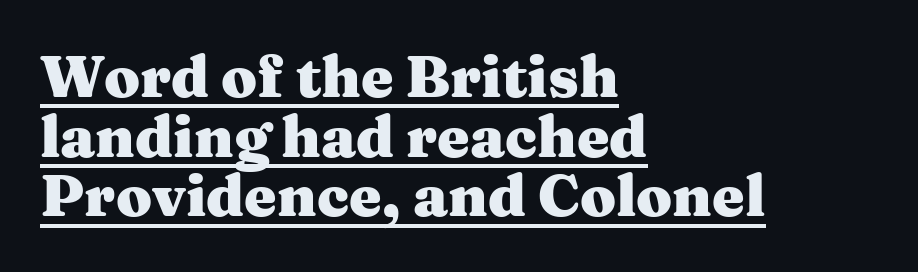
The image shows 58 px heavy, wide serif type, upright; set left-aligned, tight line spacing (1.03x), normal letter spacing, underlined; medium stroke contrast and a medium x-height.
